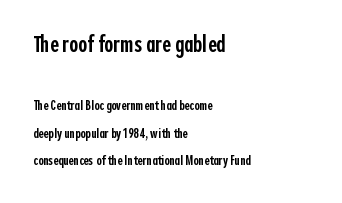
Q: Is the text bold? A: Semi-bold.
Q: Is the text italic (slanted)? A: No, it is upright.
Q: Is the text underlined? A: No.
Q: How is the paragraph aligned? A: Left-aligned.
Q: Is the spacing between letters normal or unusually wide? A: Normal.
Q: Is the spacing between lines tight, normal or loose? A: Loose.
Q: Which block of text is set in a larger size, the first (top) or the second (bottom)? A: The first (top) one.
